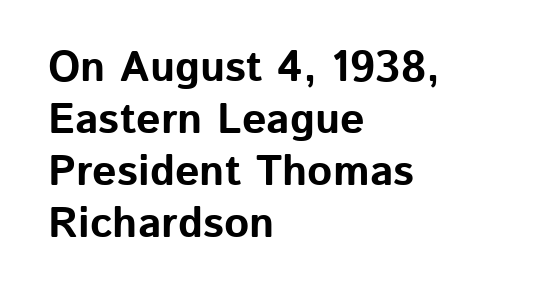
Type without underlining. A roman cut, with each character standing at attention. Grotesque or geometric, the face here clearly has no serifs. Casual observation: everything's shoved over to the left. Is the type bold? Yes — the strokes are clearly thick and heavy. You could not count columns in this text — the font is proportionally spaced.
